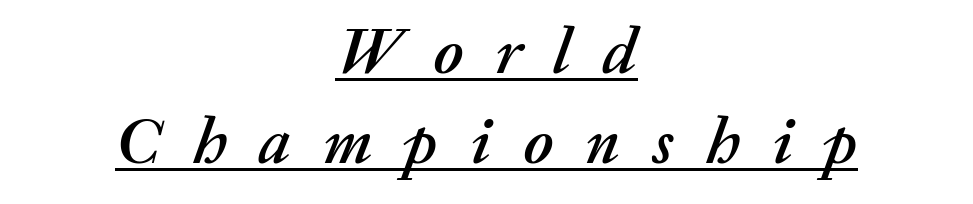
Q: Is the text italic (slanted)? A: Yes, it leans right by about 20 degrees.
Q: Is the text underlined? A: Yes.
Q: How is the paragraph aligned? A: Centered.
Q: Is the spacing between letters normal or unusually wide? A: Unusually wide.
Q: Is the spacing between lines tight, normal or loose? A: Normal.
Q: Width (condensed, normal, or wide)? A: Normal.
Q: Stroke contrast? A: Medium.
Q: x-height? A: Medium.
Q: Monospaced? A: No.
